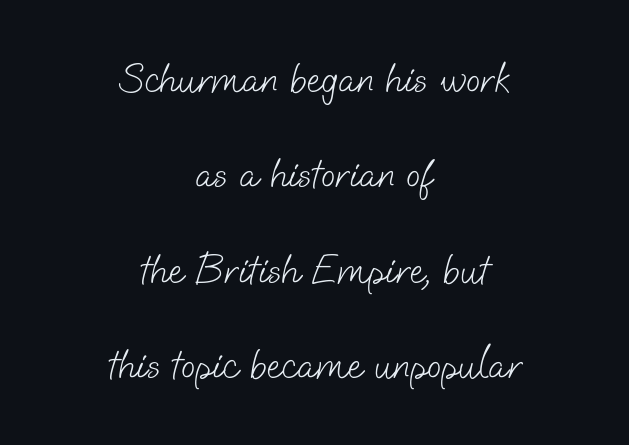
The image shows 42 px light sans-serif type; set centered, loose line spacing (2.27x), normal letter spacing, not underlined; low stroke contrast and a small x-height.
